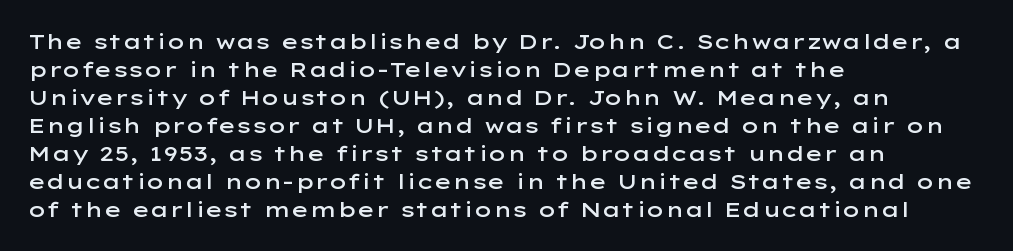
{"italic": "no", "bold": "semi", "underline": "no", "align": "left", "line_spacing": "normal", "line_spacing_ratio": 1.33, "letter_spacing": "normal", "letter_spacing_em": 0.0, "glyph_px": 21}
